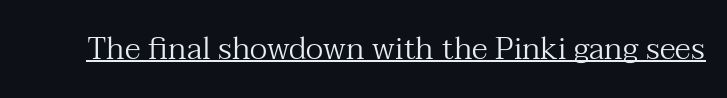
Q: Is the text bold? A: No.
Q: Is the text italic (slanted)? A: No, it is upright.
Q: Is the typeface a serif or a sans-serif typeface? A: Serif.
Q: Is the text underlined? A: Yes.
Q: Is the spacing between letters normal or unusually wide? A: Normal.
Q: Width (condensed, normal, or wide)? A: Normal.
Q: Stroke contrast? A: Medium.
Q: x-height? A: Medium.
Q: Monospaced? A: No.
